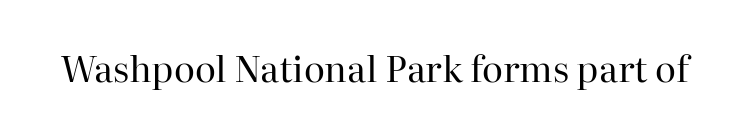
Q: Is the text bold? A: No.
Q: Is the text italic (slanted)? A: No, it is upright.
Q: Is the typeface a serif or a sans-serif typeface? A: Serif.
Q: Is the text underlined? A: No.
Q: Is the spacing between letters normal or unusually wide? A: Normal.
Q: Width (condensed, normal, or wide)? A: Normal.
Q: Stroke contrast? A: High.
Q: x-height? A: Medium.
Q: Monospaced? A: No.
